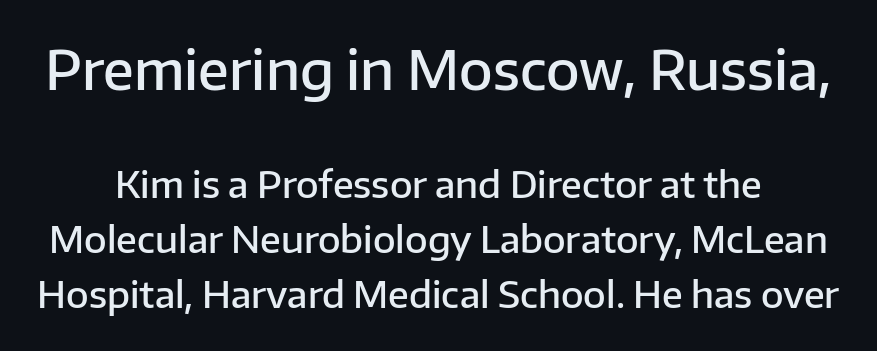
{"serif": "no", "italic": "no", "bold": "semi", "weight": "semibold", "width": "normal", "stroke_contrast": "low", "x_height": "medium", "monospaced": "no", "underline": "no", "line_spacing": "normal", "line_spacing_ratio": 1.49, "letter_spacing": "normal", "letter_spacing_em": 0.0, "larger_block": "first", "size_ratio": 1.49, "glyph_px": 55}
